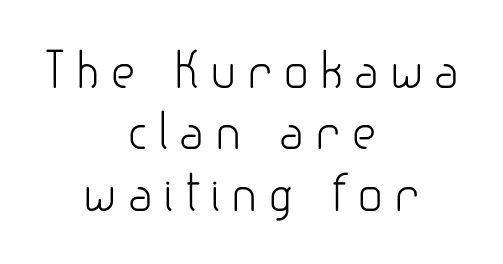
{"serif": "no", "italic": "no", "bold": "no", "weight": "light", "width": "normal", "stroke_contrast": "low", "x_height": "small", "monospaced": "no", "underline": "no", "align": "center", "line_spacing": "normal", "line_spacing_ratio": 1.28, "letter_spacing": "wide", "letter_spacing_em": 0.22, "glyph_px": 48}
